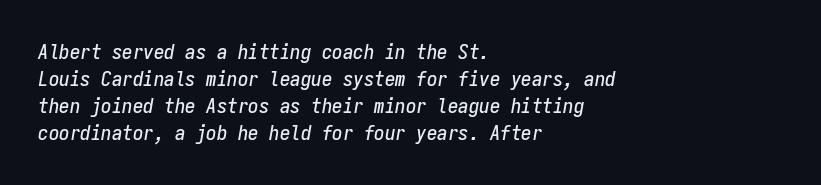
Q: Is the text italic (slanted)? A: Yes, it leans right by about 9 degrees.
Q: Is the text underlined? A: No.
Q: How is the paragraph aligned? A: Left-aligned.
Q: Is the spacing between letters normal or unusually wide? A: Normal.
Q: Is the spacing between lines tight, normal or loose? A: Normal.
